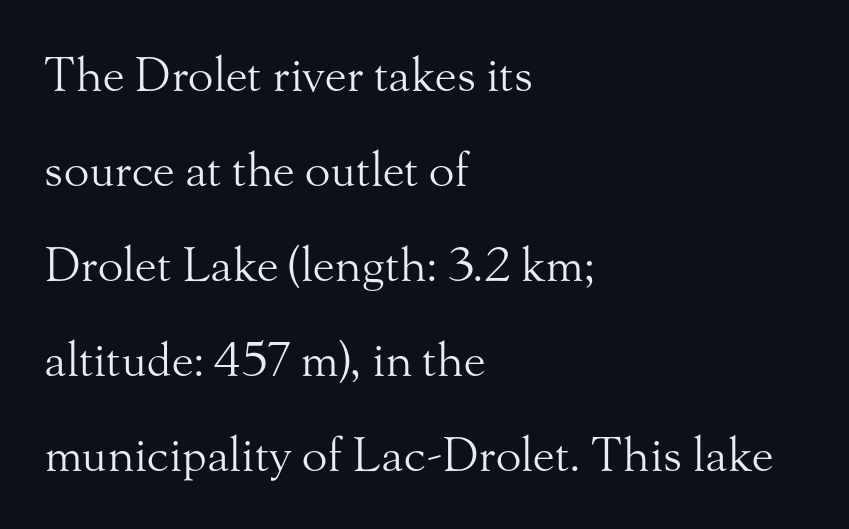
Q: Is the text bold? A: No.
Q: Is the text italic (slanted)? A: No, it is upright.
Q: Is the typeface a serif or a sans-serif typeface? A: Serif.
Q: Is the text underlined? A: No.
Q: How is the paragraph aligned? A: Left-aligned.
Q: Is the spacing between letters normal or unusually wide? A: Normal.
Q: Is the spacing between lines tight, normal or loose? A: Loose.
Q: Width (condensed, normal, or wide)? A: Normal.
Q: Stroke contrast? A: Medium.
Q: x-height? A: Small.
Q: Monospaced? A: No.
